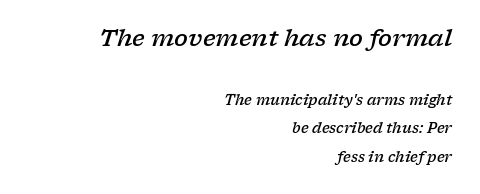
The image shows 23 px text type, italic (leaning right); set right-aligned, loose line spacing (2.05x), normal letter spacing, not underlined; the first (top) block is 1.64x larger.
